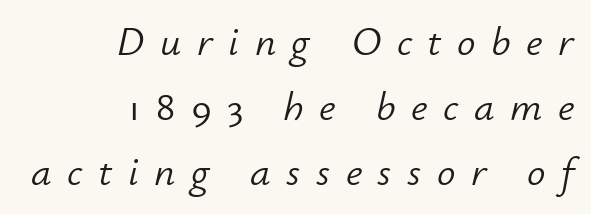
Q: Is the text bold? A: No.
Q: Is the text italic (slanted)? A: Yes, it leans right by about 12 degrees.
Q: Is the text underlined? A: No.
Q: How is the paragraph aligned? A: Right-aligned.
Q: Is the spacing between letters normal or unusually wide? A: Unusually wide.
Q: Is the spacing between lines tight, normal or loose? A: Normal.
Q: Width (condensed, normal, or wide)? A: Normal.
Q: Stroke contrast? A: Low.
Q: x-height? A: Small.
Q: Monospaced? A: No.
